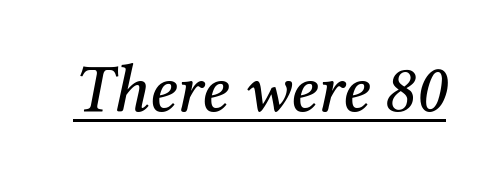
Q: Is the text italic (slanted)? A: Yes, it leans right by about 12 degrees.
Q: Is the typeface a serif or a sans-serif typeface? A: Serif.
Q: Is the text underlined? A: Yes.
Q: Is the spacing between letters normal or unusually wide? A: Normal.
Q: Width (condensed, normal, or wide)? A: Normal.
Q: Stroke contrast? A: Medium.
Q: x-height? A: Medium.
Q: Monospaced? A: No.
